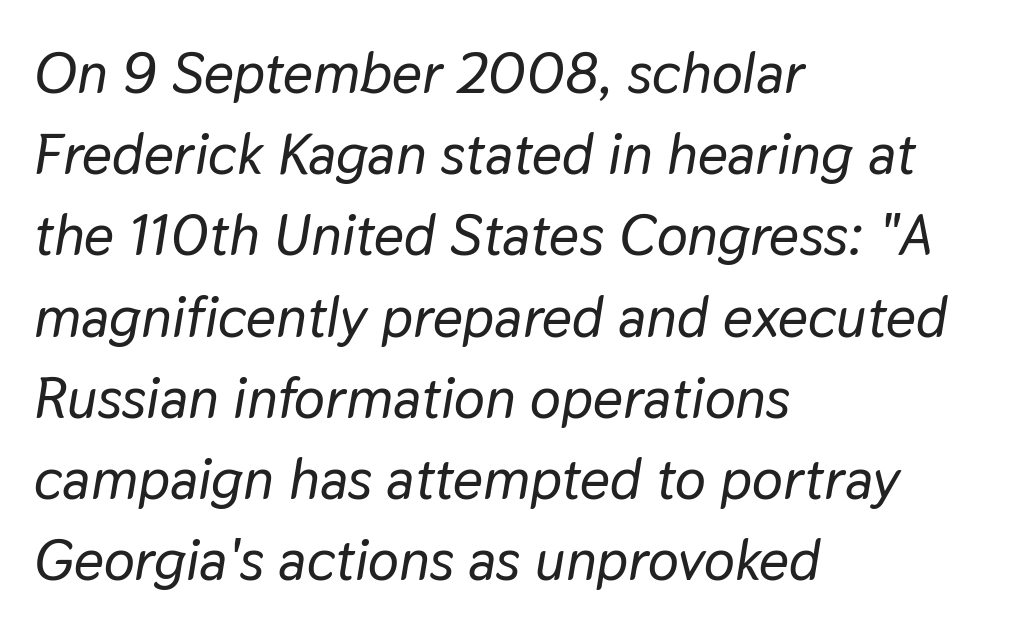
Q: Is the text italic (slanted)? A: Yes, it leans right by about 9 degrees.
Q: Is the text underlined? A: No.
Q: How is the paragraph aligned? A: Left-aligned.
Q: Is the spacing between letters normal or unusually wide? A: Normal.
Q: Is the spacing between lines tight, normal or loose? A: Normal.
Q: Width (condensed, normal, or wide)? A: Normal.
Q: Stroke contrast? A: Low.
Q: x-height? A: Medium.
Q: Monospaced? A: No.
